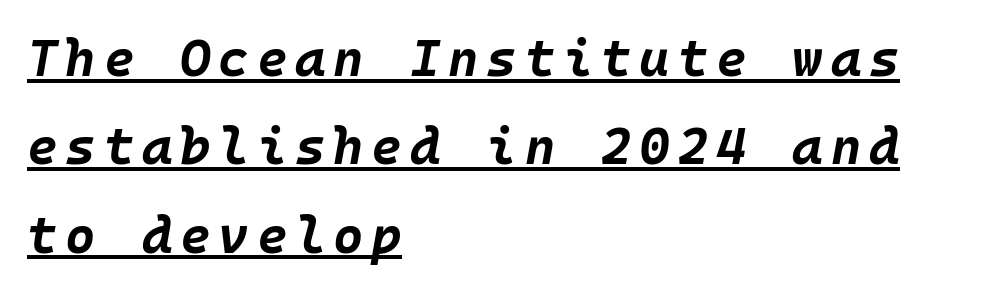
Q: Is the text bold? A: Yes.
Q: Is the text italic (slanted)? A: Yes, it leans right by about 10 degrees.
Q: Is the text underlined? A: Yes.
Q: How is the paragraph aligned? A: Left-aligned.
Q: Is the spacing between lines tight, normal or loose? A: Normal.
Q: Width (condensed, normal, or wide)? A: Normal.
Q: Stroke contrast? A: Low.
Q: x-height? A: Large.
